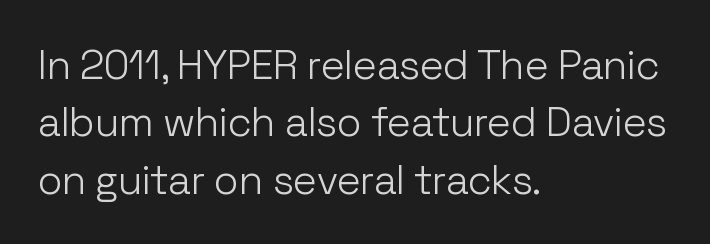
Q: Is the text bold? A: No.
Q: Is the text italic (slanted)? A: No, it is upright.
Q: Is the typeface a serif or a sans-serif typeface? A: Sans-serif.
Q: Is the text underlined? A: No.
Q: How is the paragraph aligned? A: Left-aligned.
Q: Is the spacing between letters normal or unusually wide? A: Normal.
Q: Is the spacing between lines tight, normal or loose? A: Normal.
Q: Width (condensed, normal, or wide)? A: Normal.
Q: Stroke contrast? A: Low.
Q: x-height? A: Medium.
Q: Monospaced? A: No.
